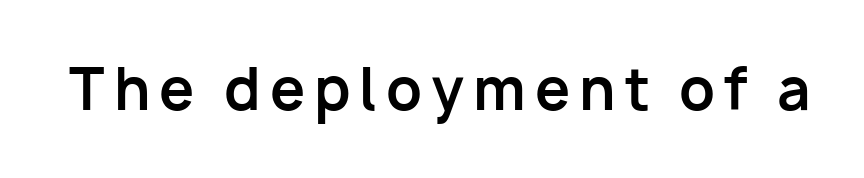
{"serif": "no", "italic": "no", "bold": "yes", "weight": "bold", "width": "normal", "stroke_contrast": "low", "x_height": "medium", "monospaced": "no", "underline": "no", "glyph_px": 56}
